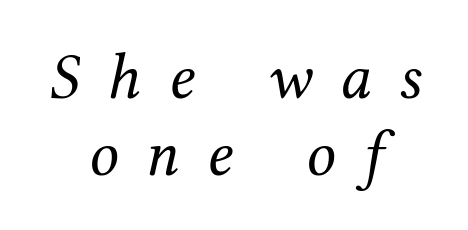
Q: Is the text bold? A: No.
Q: Is the text italic (slanted)? A: Yes, it leans right by about 12 degrees.
Q: Is the typeface a serif or a sans-serif typeface? A: Serif.
Q: Is the text underlined? A: No.
Q: How is the paragraph aligned? A: Centered.
Q: Is the spacing between letters normal or unusually wide? A: Unusually wide.
Q: Width (condensed, normal, or wide)? A: Normal.
Q: Stroke contrast? A: Medium.
Q: x-height? A: Medium.
Q: Monospaced? A: No.
